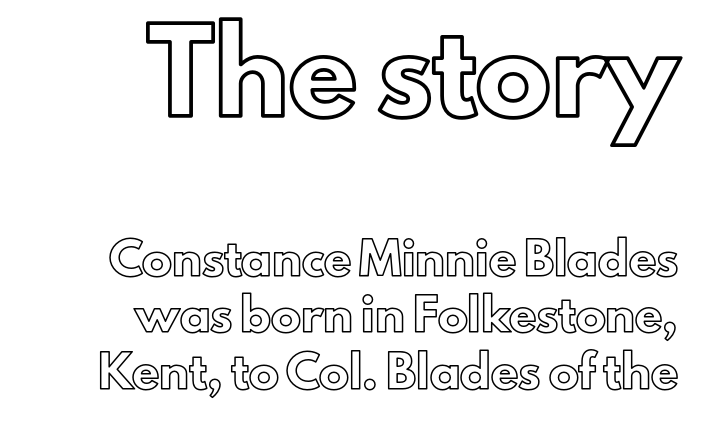
The image shows 75 px text type, upright; set line spacing 1.88x, normal letter spacing, not underlined; the first (top) block is 2.5x larger; a small x-height.
